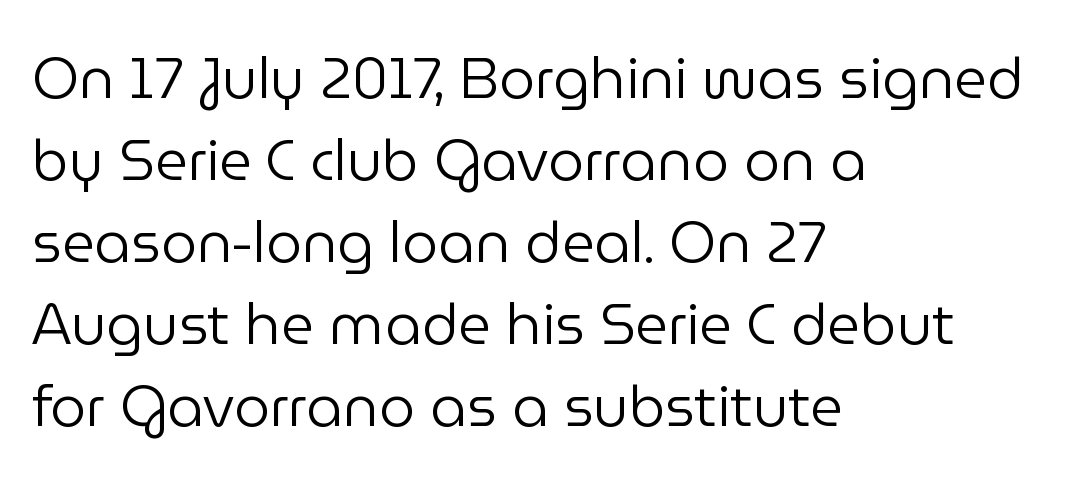
Q: Is the text bold? A: No.
Q: Is the text italic (slanted)? A: No, it is upright.
Q: Is the typeface a serif or a sans-serif typeface? A: Sans-serif.
Q: Is the text underlined? A: No.
Q: How is the paragraph aligned? A: Left-aligned.
Q: Is the spacing between letters normal or unusually wide? A: Normal.
Q: Is the spacing between lines tight, normal or loose? A: Normal.
Q: Width (condensed, normal, or wide)? A: Normal.
Q: Stroke contrast? A: Low.
Q: x-height? A: Medium.
Q: Monospaced? A: No.
